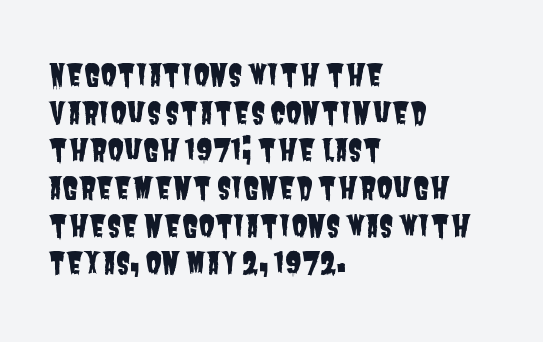
The image shows 29 px condensed sans-serif type; set left-aligned, normal line spacing (1.3x), normal letter spacing, not underlined; low stroke contrast and a large x-height.
